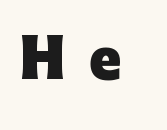
You can tell from the bare stems that sans-serif type was used. The typography opts for an upright posture over an oblique one. Students, this is bold: see how much ink each stroke carries. Glance below the letters and you will spot only blank space.
